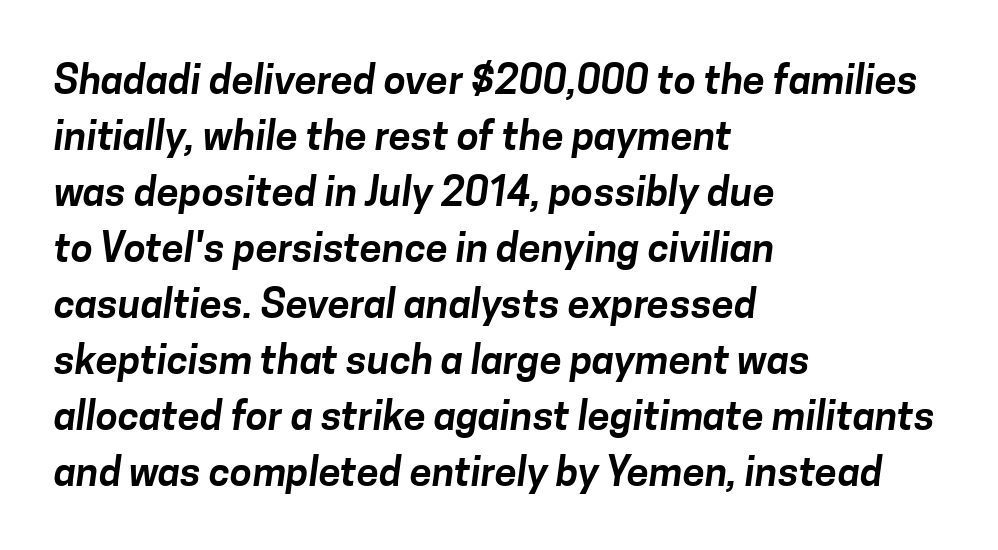
{"serif": "no", "width": "normal", "stroke_contrast": "low", "x_height": "medium", "monospaced": "no", "underline": "no", "align": "left", "line_spacing": "normal", "line_spacing_ratio": 1.4, "letter_spacing": "normal", "letter_spacing_em": 0.0, "glyph_px": 40}
